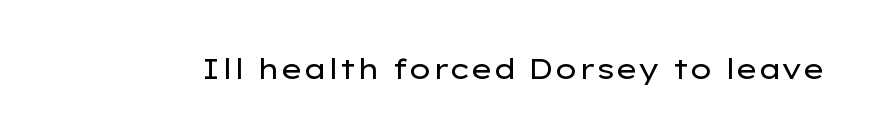
Q: Is the text bold? A: No.
Q: Is the text italic (slanted)? A: No, it is upright.
Q: Is the typeface a serif or a sans-serif typeface? A: Sans-serif.
Q: Is the text underlined? A: No.
Q: Is the spacing between letters normal or unusually wide? A: Normal.
Q: Width (condensed, normal, or wide)? A: Wide.
Q: Stroke contrast? A: Low.
Q: x-height? A: Medium.
Q: Monospaced? A: No.
